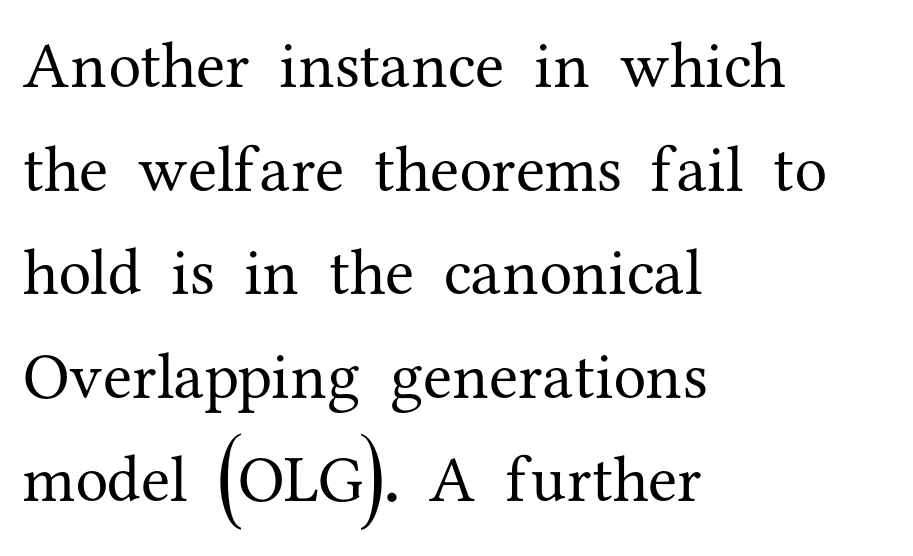
The image shows 66 px regular-weight serif type, upright; set left-aligned, normal line spacing (1.57x), normal letter spacing, not underlined; medium stroke contrast and a medium x-height.
